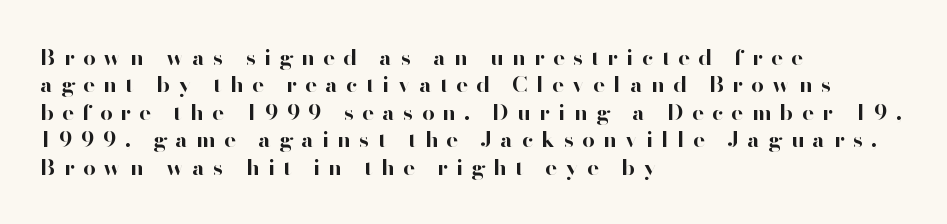
Q: Is the text bold? A: Yes.
Q: Is the text italic (slanted)? A: No, it is upright.
Q: Is the text underlined? A: No.
Q: How is the paragraph aligned? A: Left-aligned.
Q: Is the spacing between letters normal or unusually wide? A: Unusually wide.
Q: Is the spacing between lines tight, normal or loose? A: Normal.
